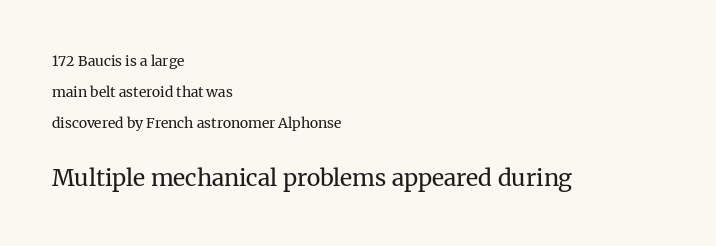
{"italic": "no", "bold": "no", "underline": "no", "align": "left", "line_spacing": "loose", "line_spacing_ratio": 2.21, "letter_spacing": "normal", "letter_spacing_em": 0.0, "larger_block": "second", "size_ratio": 1.64, "glyph_px": 23}
